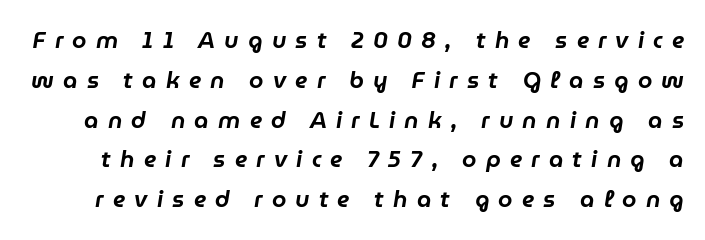
Q: Is the text italic (slanted)? A: Yes, it leans right by about 9 degrees.
Q: Is the text underlined? A: No.
Q: Is the spacing between letters normal or unusually wide? A: Unusually wide.
